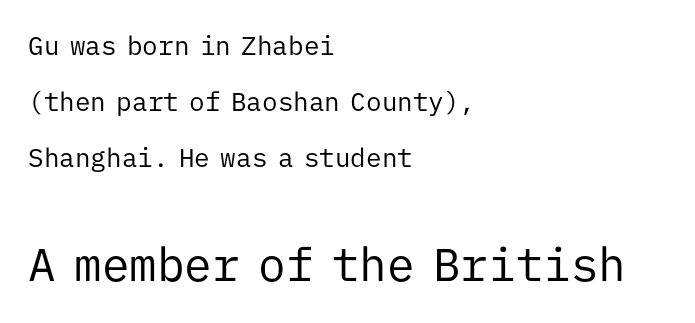
Q: Is the text bold? A: No.
Q: Is the text italic (slanted)? A: No, it is upright.
Q: Is the typeface a serif or a sans-serif typeface? A: Sans-serif.
Q: Is the text underlined? A: No.
Q: How is the paragraph aligned? A: Left-aligned.
Q: Is the spacing between letters normal or unusually wide? A: Normal.
Q: Is the spacing between lines tight, normal or loose? A: Loose.
Q: Which block of text is set in a larger size, the first (top) or the second (bottom)? A: The second (bottom) one.
Q: Width (condensed, normal, or wide)? A: Normal.
Q: Stroke contrast? A: Low.
Q: x-height? A: Medium.
Q: Monospaced? A: Yes.
